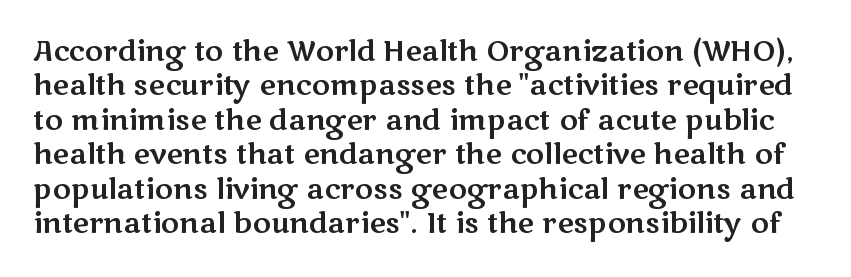
Underlining? Definitely not there. The letters carry no serifs — their stems end cleanly without finishing strokes. The passage shown has conventional tracking throughout. The lettering stays uniformly vertical, giving the passage a roman look. The letters advance in unequal steps, a hallmark of proportional type.
